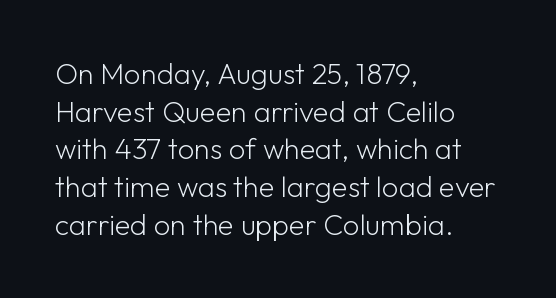
{"serif": "no", "italic": "no", "bold": "no", "weight": "light", "width": "normal", "stroke_contrast": "low", "x_height": "medium", "monospaced": "no", "underline": "no", "align": "left", "line_spacing": "normal", "line_spacing_ratio": 1.3, "letter_spacing": "normal", "letter_spacing_em": 0.0, "glyph_px": 29}
